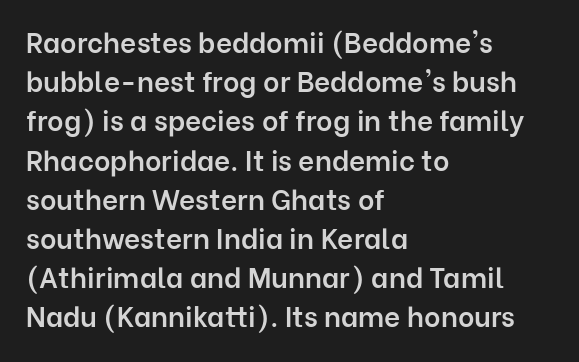
Q: Is the text bold? A: Semi-bold.
Q: Is the text italic (slanted)? A: No, it is upright.
Q: Is the typeface a serif or a sans-serif typeface? A: Sans-serif.
Q: Is the text underlined? A: No.
Q: How is the paragraph aligned? A: Left-aligned.
Q: Is the spacing between letters normal or unusually wide? A: Normal.
Q: Is the spacing between lines tight, normal or loose? A: Normal.
Q: Width (condensed, normal, or wide)? A: Normal.
Q: Stroke contrast? A: Low.
Q: x-height? A: Medium.
Q: Monospaced? A: No.
